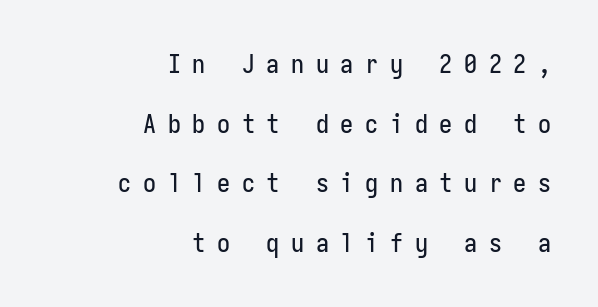
Look at the tracking — it's clearly loosened, letters drifting apart. Vertical spacing — loose. Has an underline been added? It has not. The typesetter chose a ragged-left arrangement here. Every character sits straight up, as roman type does.
